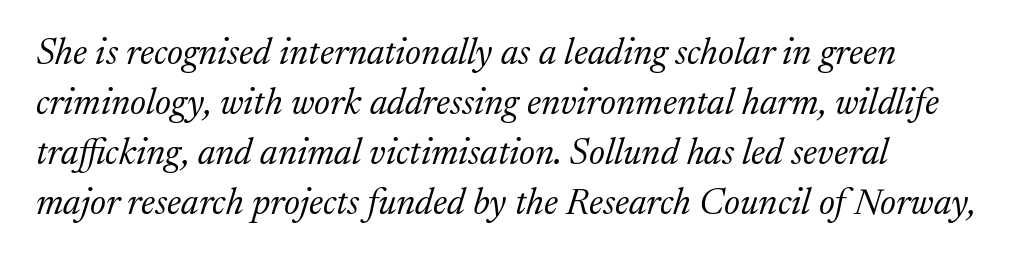
Notice how descenders clear the ascenders below comfortably — that's standard leading. The glyphs look as if they've been sheared to an angle. The letters advance in unequal steps, a hallmark of proportional type. Clear beneath every line of the passage. A light-to-regular cut is what we see here.
